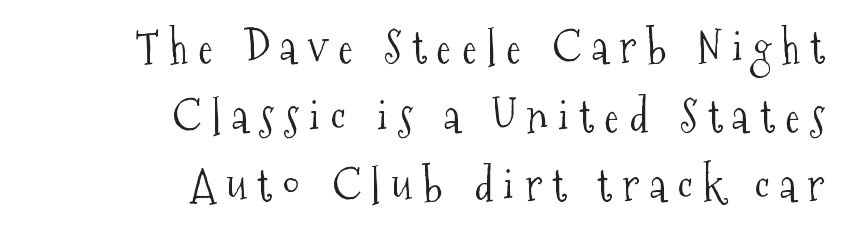
{"serif": "yes", "italic": "no", "bold": "no", "weight": "light", "width": "condensed", "stroke_contrast": "medium", "x_height": "medium", "monospaced": "no", "underline": "no", "align": "right", "line_spacing": "normal", "line_spacing_ratio": 1.57, "letter_spacing": "wide", "letter_spacing_em": 0.24, "glyph_px": 44}
